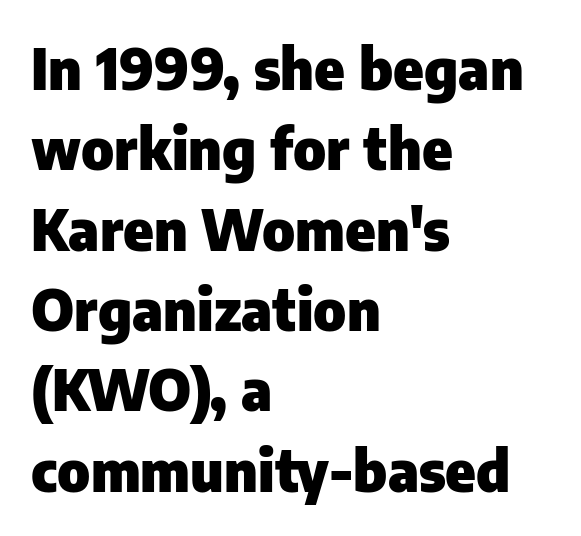
The letters advance in unequal steps, a hallmark of proportional type. Underlining? Definitely not there. The compositor pushed each line to the left boundary. Compared with an ordinary text face, these strokes are far heavier — a full bold. Designer's note — italics off, roman on.
